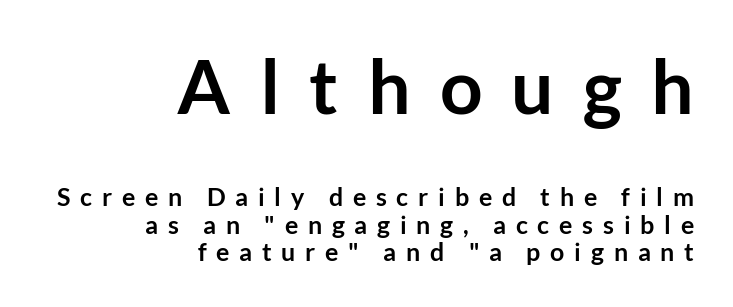
Q: Is the text bold? A: Yes.
Q: Is the text italic (slanted)? A: No, it is upright.
Q: Is the typeface a serif or a sans-serif typeface? A: Sans-serif.
Q: Is the text underlined? A: No.
Q: How is the paragraph aligned? A: Right-aligned.
Q: Is the spacing between letters normal or unusually wide? A: Unusually wide.
Q: Is the spacing between lines tight, normal or loose? A: Tight.
Q: Which block of text is set in a larger size, the first (top) or the second (bottom)? A: The first (top) one.
Q: Width (condensed, normal, or wide)? A: Normal.
Q: Stroke contrast? A: Low.
Q: x-height? A: Medium.
Q: Monospaced? A: No.
